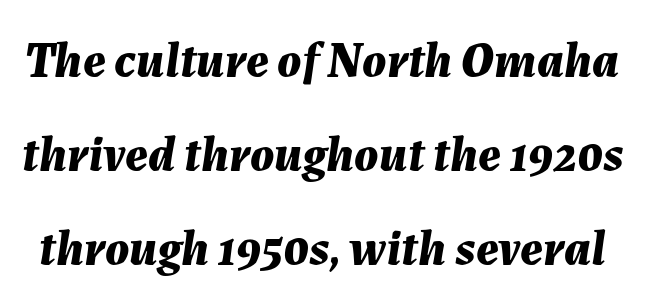
In terms of letterspacing, this is plain default setting. Heavy-handed strokes throughout: this text is bold. The whole block is typeset with a tilt. Here the designer chose a conventional face with non-uniform glyph widths. The baseline area is clear.
